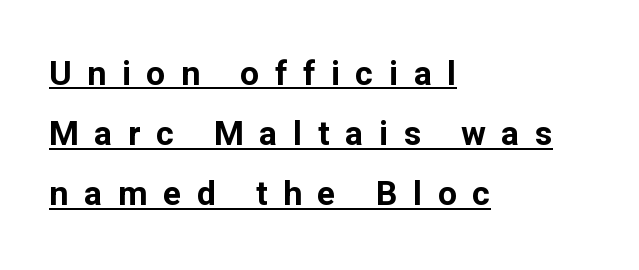
The image shows 34 px bold sans-serif type, upright; set left-aligned, line spacing 1.77x, unusually wide letter spacing (+0.46 em), underlined; low stroke contrast and a medium x-height.
